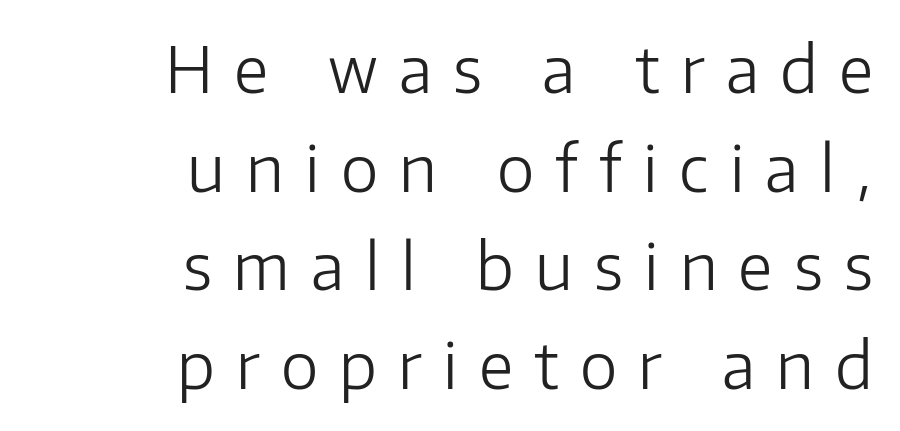
The image shows 64 px light sans-serif type, upright; set right-aligned, normal line spacing (1.54x), unusually wide letter spacing (+0.33 em), not underlined; low stroke contrast and a medium x-height.
